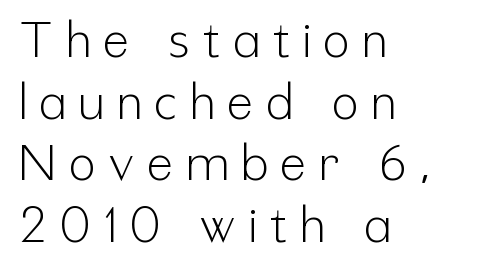
Q: Is the text bold? A: No.
Q: Is the text italic (slanted)? A: No, it is upright.
Q: Is the typeface a serif or a sans-serif typeface? A: Sans-serif.
Q: Is the text underlined? A: No.
Q: How is the paragraph aligned? A: Left-aligned.
Q: Is the spacing between letters normal or unusually wide? A: Unusually wide.
Q: Is the spacing between lines tight, normal or loose? A: Normal.
Q: Width (condensed, normal, or wide)? A: Condensed.
Q: Stroke contrast? A: Low.
Q: x-height? A: Medium.
Q: Monospaced? A: No.
